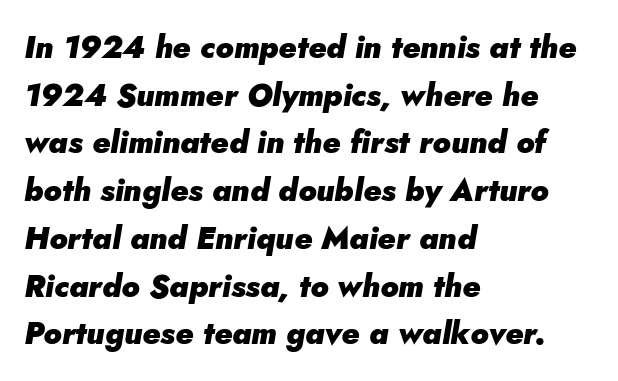
What weight is shown? A full bold with thick strokes. Here the designer chose a conventional face with non-uniform glyph widths. Honestly, there is no underline to notice here at all. Left-aligned paragraph, ragged on the right. The lines sit at an ordinary, default distance from one another.
